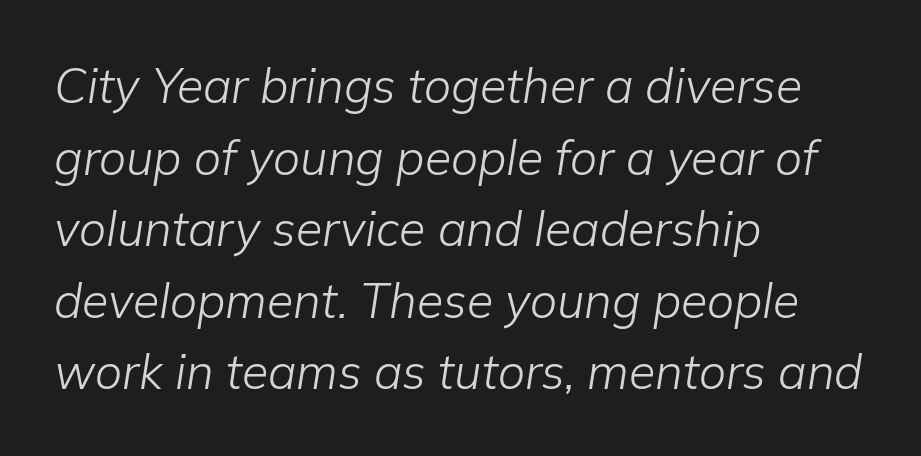
{"italic": "yes", "lean": "right", "slant_degrees": 9, "bold": "no", "weight": "light", "width": "normal", "stroke_contrast": "low", "x_height": "medium", "monospaced": "no", "underline": "no", "align": "left", "line_spacing": "normal", "line_spacing_ratio": 1.49, "letter_spacing": "normal", "letter_spacing_em": 0.0, "glyph_px": 48}
